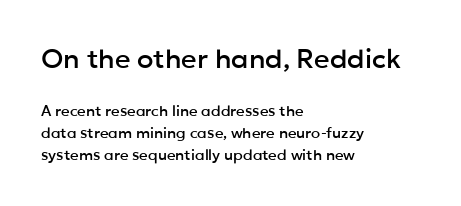
Q: Is the text italic (slanted)? A: No, it is upright.
Q: Is the text underlined? A: No.
Q: How is the paragraph aligned? A: Left-aligned.
Q: Is the spacing between letters normal or unusually wide? A: Normal.
Q: Is the spacing between lines tight, normal or loose? A: Normal.
Q: Which block of text is set in a larger size, the first (top) or the second (bottom)? A: The first (top) one.
